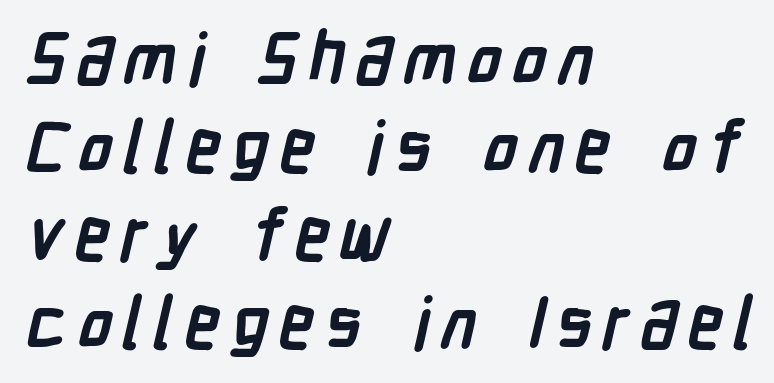
Q: Is the text bold? A: Yes.
Q: Is the typeface a serif or a sans-serif typeface? A: Sans-serif.
Q: Is the text underlined? A: No.
Q: How is the paragraph aligned? A: Left-aligned.
Q: Width (condensed, normal, or wide)? A: Condensed.
Q: Stroke contrast? A: Low.
Q: x-height? A: Medium.
Q: Monospaced? A: No.
